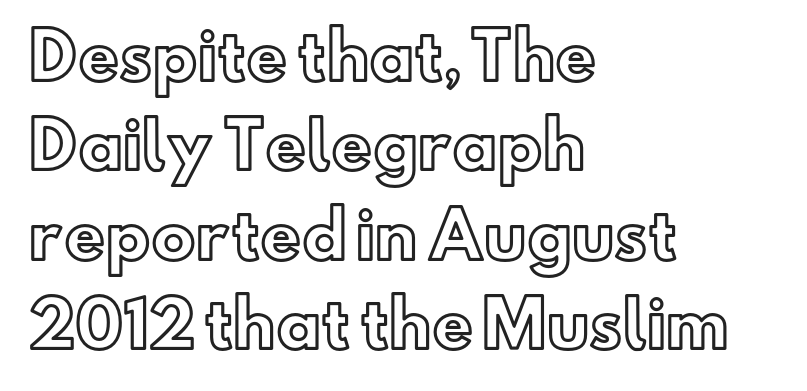
Q: Is the text italic (slanted)? A: No, it is upright.
Q: Is the text underlined? A: No.
Q: How is the paragraph aligned? A: Left-aligned.
Q: Is the spacing between letters normal or unusually wide? A: Normal.
Q: Is the spacing between lines tight, normal or loose? A: Normal.
Q: Width (condensed, normal, or wide)? A: Normal.
Q: x-height? A: Small.
Q: Monospaced? A: No.
